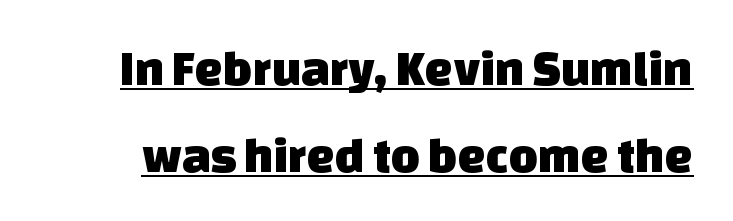
The image shows 50 px sans-serif type; set line spacing 1.74x, normal letter spacing, underlined; low stroke contrast and a large x-height.
